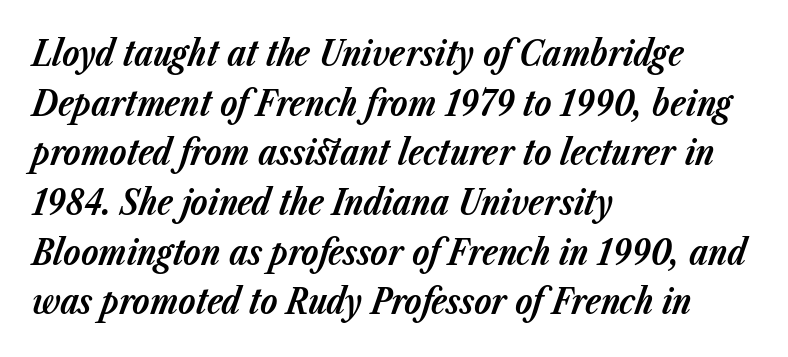
The image shows 35 px bold type, italic (leaning right); set left-aligned, normal line spacing (1.42x), normal letter spacing, not underlined; low stroke contrast and a medium x-height.
